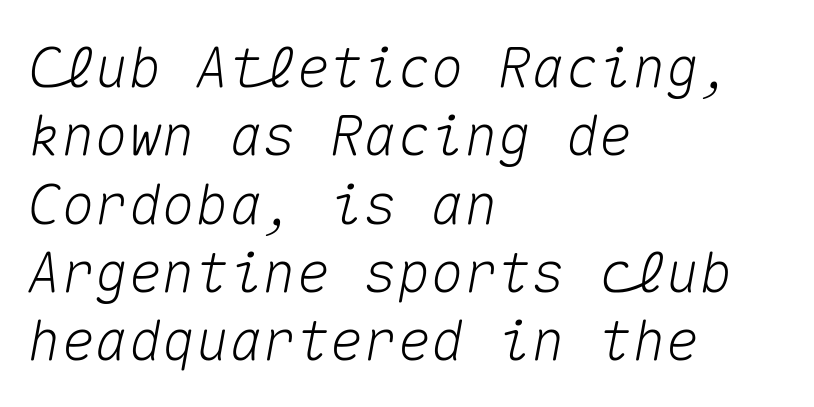
The image shows 56 px text type, italic (leaning right), monospaced; set left-aligned, line spacing 1.22x, normal letter spacing, not underlined; medium stroke contrast and a medium x-height.
